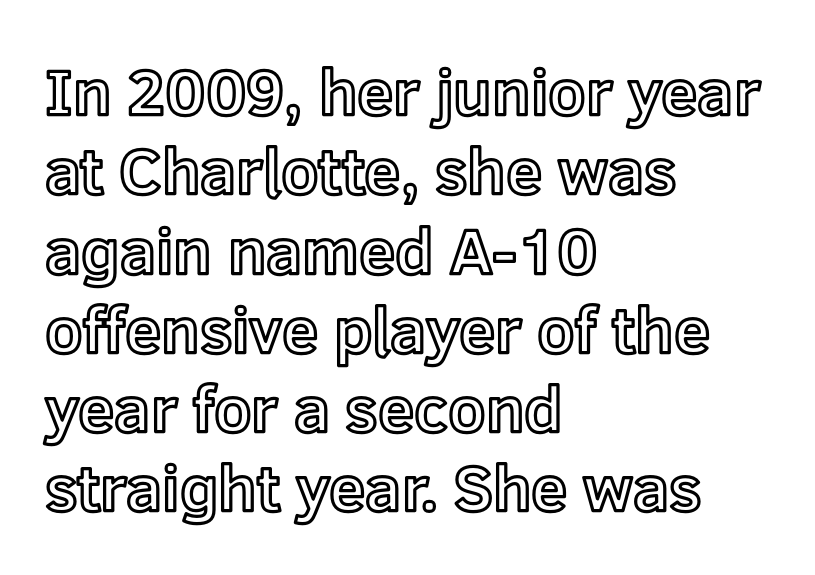
Q: Is the text italic (slanted)? A: No, it is upright.
Q: Is the text underlined? A: No.
Q: How is the paragraph aligned? A: Left-aligned.
Q: Is the spacing between letters normal or unusually wide? A: Normal.
Q: Width (condensed, normal, or wide)? A: Normal.
Q: x-height? A: Medium.
Q: Monospaced? A: No.
